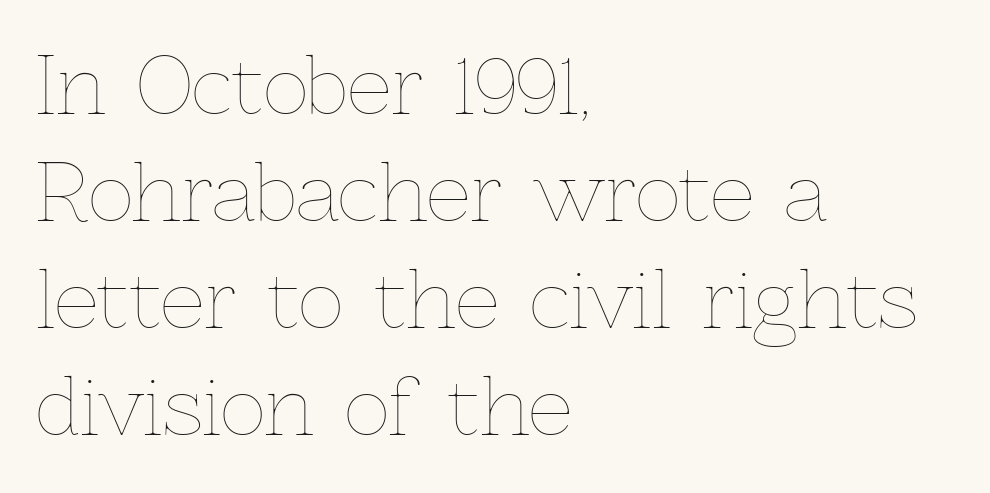
These lines stack with their left ends in a neat column. Regular leading. Type without underlining. The letters stand straight up with perfectly vertical stems. A typesetter would call this proportional, since set widths differ per character.
